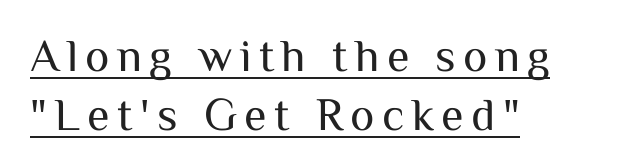
{"serif": "no", "italic": "no", "bold": "no", "weight": "regular", "width": "normal", "stroke_contrast": "medium", "x_height": "medium", "monospaced": "no", "underline": "yes", "align": "left", "line_spacing": "normal", "line_spacing_ratio": 1.28, "glyph_px": 46}
